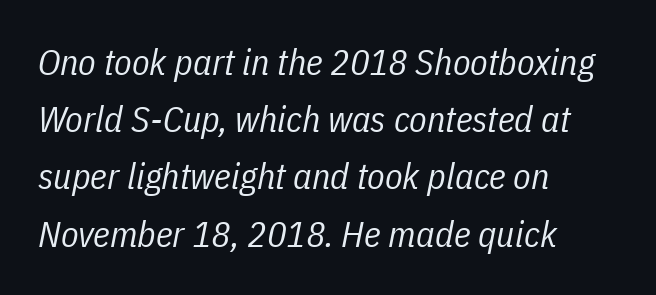
Q: Is the text bold? A: No.
Q: Is the text italic (slanted)? A: Yes, it leans right by about 11 degrees.
Q: Is the text underlined? A: No.
Q: How is the paragraph aligned? A: Left-aligned.
Q: Is the spacing between letters normal or unusually wide? A: Normal.
Q: Is the spacing between lines tight, normal or loose? A: Normal.
Q: Width (condensed, normal, or wide)? A: Condensed.
Q: Stroke contrast? A: Low.
Q: x-height? A: Medium.
Q: Monospaced? A: No.
